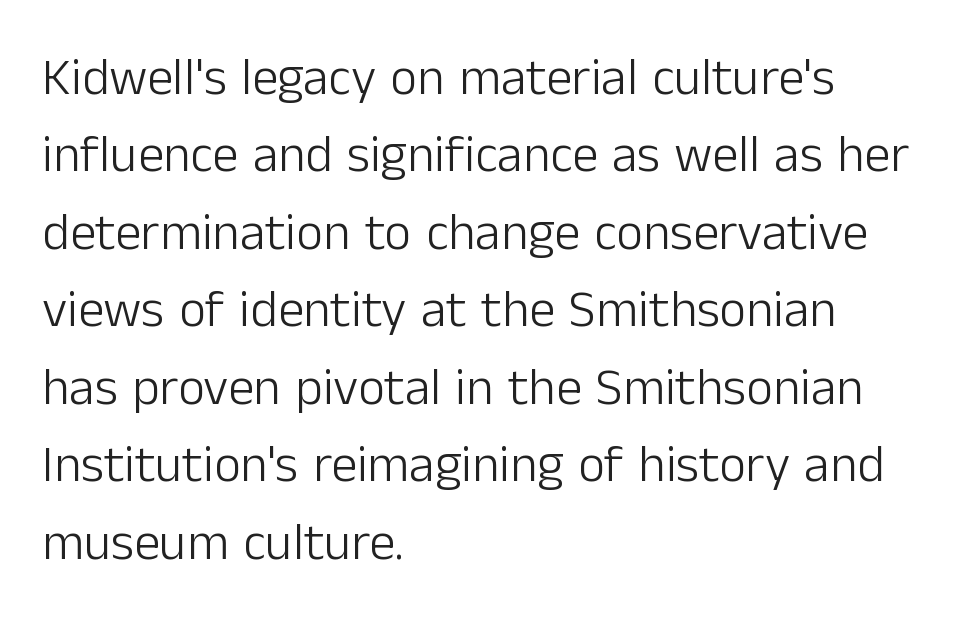
Q: Is the text bold? A: No.
Q: Is the text italic (slanted)? A: No, it is upright.
Q: Is the typeface a serif or a sans-serif typeface? A: Sans-serif.
Q: Is the text underlined? A: No.
Q: How is the paragraph aligned? A: Left-aligned.
Q: Is the spacing between letters normal or unusually wide? A: Normal.
Q: Is the spacing between lines tight, normal or loose? A: Normal.
Q: Width (condensed, normal, or wide)? A: Normal.
Q: Stroke contrast? A: Low.
Q: x-height? A: Medium.
Q: Monospaced? A: No.
